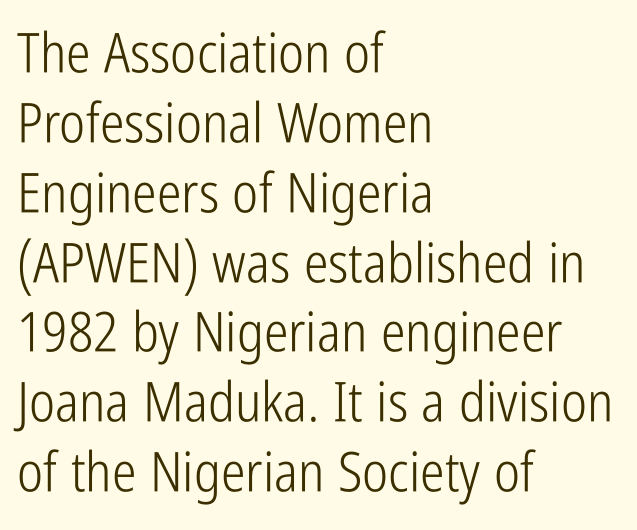
{"serif": "no", "italic": "no", "bold": "no", "weight": "light", "width": "condensed", "stroke_contrast": "low", "x_height": "medium", "monospaced": "no", "underline": "no", "align": "left", "line_spacing": "normal", "line_spacing_ratio": 1.27, "letter_spacing": "normal", "letter_spacing_em": 0.0, "glyph_px": 55}
